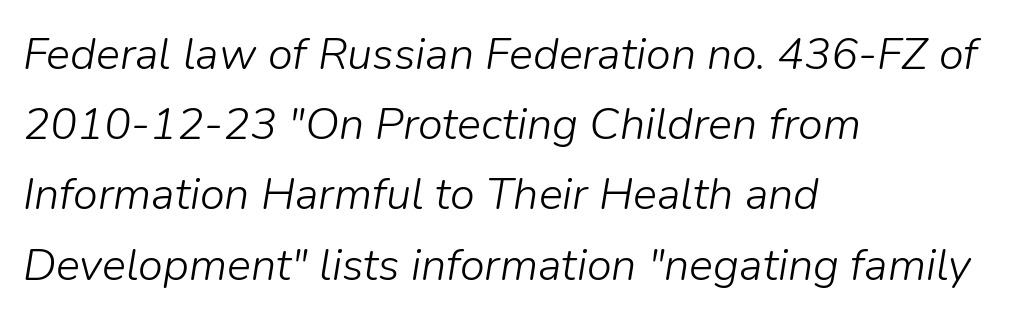
The image shows 45 px light type, italic (leaning right); set left-aligned, normal line spacing (1.56x), normal letter spacing, not underlined; low stroke contrast and a medium x-height.
